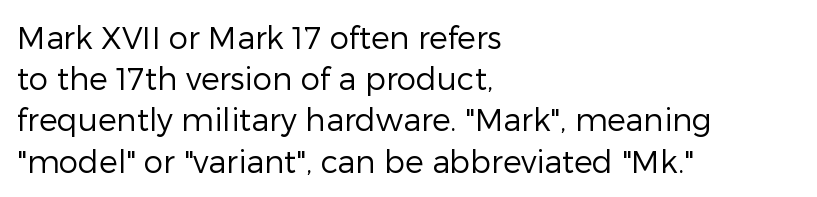
Q: Is the text bold? A: No.
Q: Is the text italic (slanted)? A: No, it is upright.
Q: Is the typeface a serif or a sans-serif typeface? A: Sans-serif.
Q: Is the text underlined? A: No.
Q: How is the paragraph aligned? A: Left-aligned.
Q: Is the spacing between letters normal or unusually wide? A: Normal.
Q: Is the spacing between lines tight, normal or loose? A: Normal.
Q: Width (condensed, normal, or wide)? A: Normal.
Q: Stroke contrast? A: Low.
Q: x-height? A: Medium.
Q: Monospaced? A: No.
